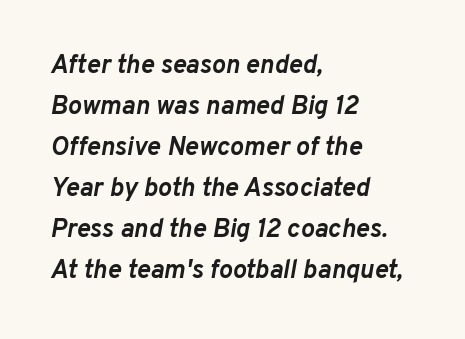
Q: Is the text bold? A: Yes.
Q: Is the text italic (slanted)? A: Yes, it leans right by about 10 degrees.
Q: Is the text underlined? A: No.
Q: How is the paragraph aligned? A: Left-aligned.
Q: Is the spacing between letters normal or unusually wide? A: Normal.
Q: Is the spacing between lines tight, normal or loose? A: Normal.
